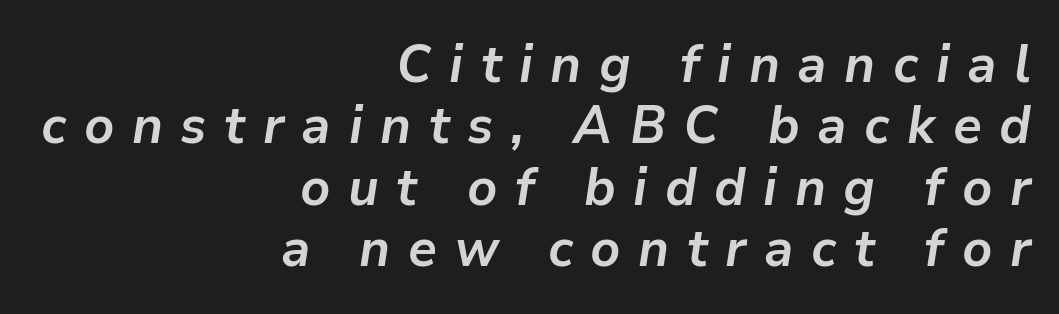
The image shows 53 px semibold type, italic (leaning right); set right-aligned, line spacing 1.16x, unusually wide letter spacing (+0.33 em), not underlined; low stroke contrast and a medium x-height.
